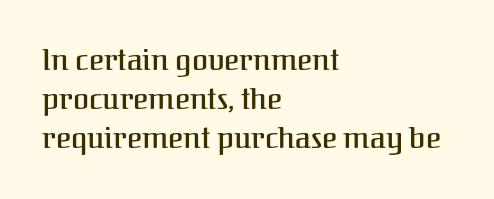
The paragraph shown leans on its left margin. Here the designer chose a conventional face with non-uniform glyph widths. Descenders are the only things crossing below the line. Look at the tracking — it's just the regular setting, nothing added.
